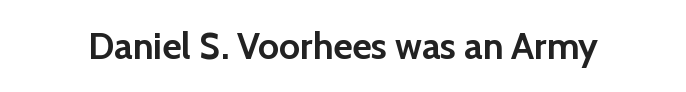
{"serif": "no", "italic": "no", "bold": "yes", "weight": "semibold", "width": "normal", "stroke_contrast": "low", "x_height": "medium", "monospaced": "no", "underline": "no", "letter_spacing": "normal", "letter_spacing_em": 0.0, "glyph_px": 37}
